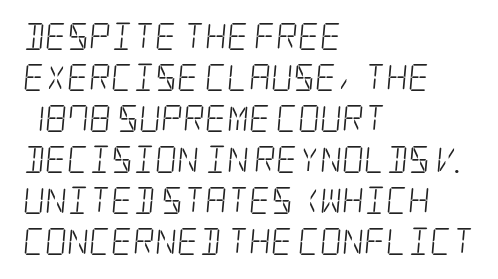
{"bold": "no", "underline": "no", "align": "left", "line_spacing": "normal", "line_spacing_ratio": 1.52, "letter_spacing": "normal", "letter_spacing_em": 0.0, "glyph_px": 27}
